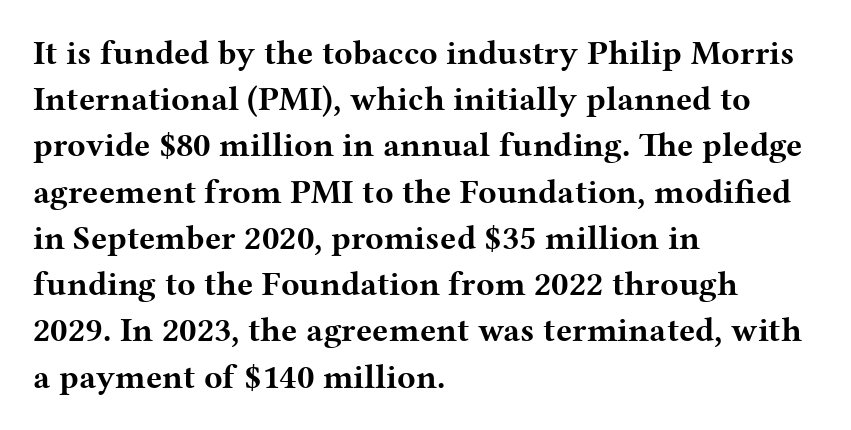
The glyphs in this specimen are seriffed. A roman cut, with each character standing at attention. Do the characters align in a grid? No, the font is proportional. Line starts are locked; line ends wander. The gap between lines stays unmarked.
